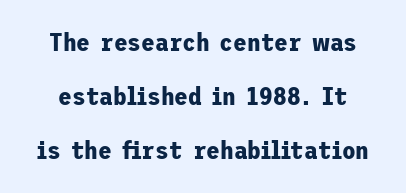
{"italic": "no", "bold": "yes", "underline": "no", "line_spacing": "loose", "line_spacing_ratio": 2.16, "letter_spacing": "normal", "letter_spacing_em": 0.0, "glyph_px": 25}
